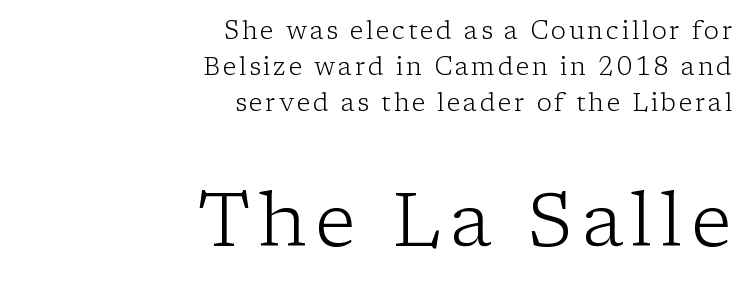
{"serif": "yes", "italic": "no", "bold": "no", "weight": "light", "width": "normal", "stroke_contrast": "low", "x_height": "medium", "monospaced": "no", "underline": "no", "align": "right", "line_spacing": "normal", "line_spacing_ratio": 1.45, "larger_block": "second", "size_ratio": 3.04, "glyph_px": 76}
